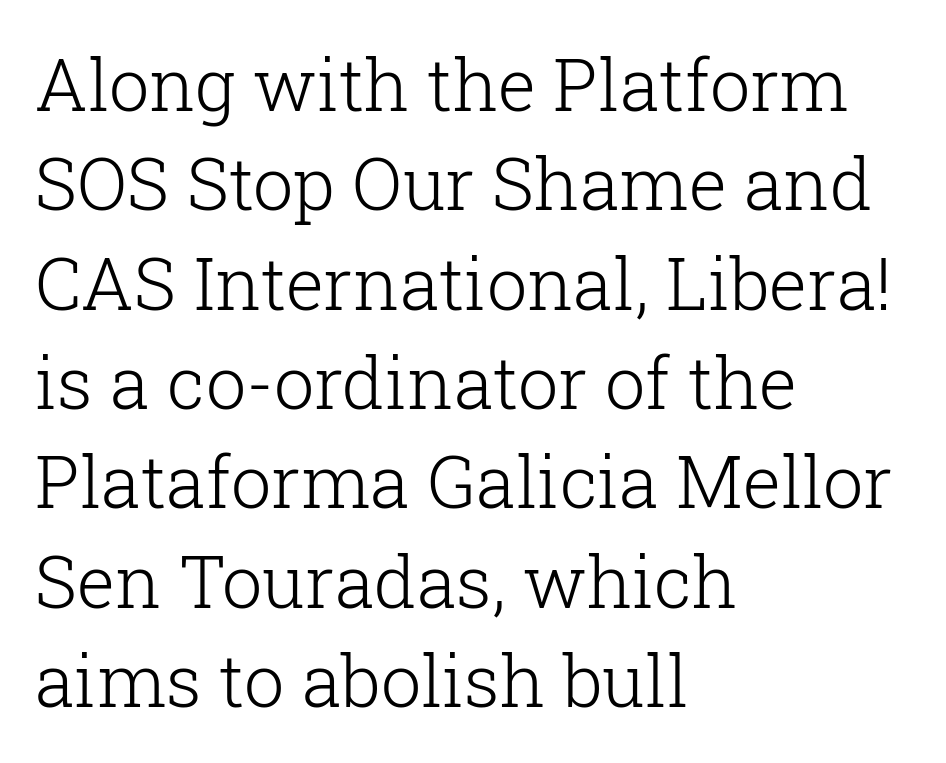
Beneath every word, the page is bare. The strokes carry an ordinary text weight at most. This is the regular roman posture of the typeface. The rendering uses a moderate line-height, typical for paragraphs. The typesetter chose a ragged-right arrangement here. The type is set solid horizontally, with unmodified tracking.
